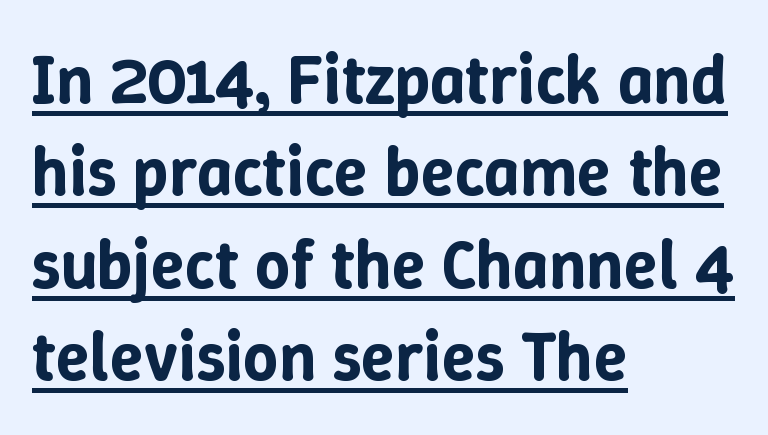
Q: Is the text italic (slanted)? A: No, it is upright.
Q: Is the text underlined? A: Yes.
Q: How is the paragraph aligned? A: Left-aligned.
Q: Is the spacing between letters normal or unusually wide? A: Normal.
Q: Is the spacing between lines tight, normal or loose? A: Normal.
Q: Width (condensed, normal, or wide)? A: Normal.
Q: Stroke contrast? A: Low.
Q: x-height? A: Medium.
Q: Monospaced? A: No.
